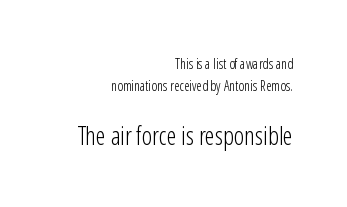
The image shows 25 px text type, upright; set right-aligned, normal line spacing (1.57x), normal letter spacing, not underlined; the second (bottom) block is 1.79x larger.
